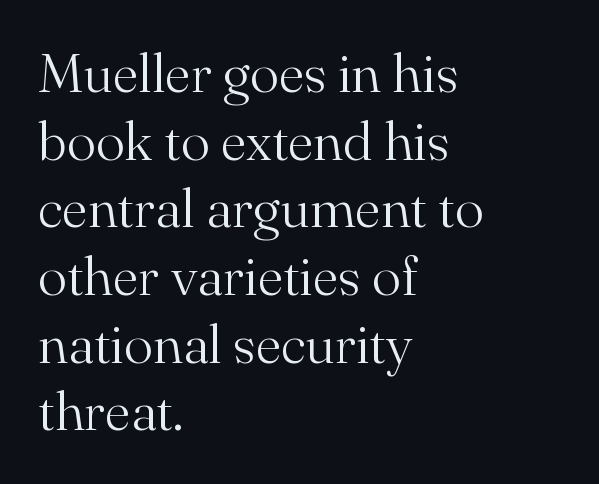
Looks like regular typesetting: each glyph gets only the width it needs. No extra tracking has been applied to these lines. Descender tails drop into unmarked territory. This is serif lettering, the kind often seen in printed books. This is not heavy type; no bold has been used.
